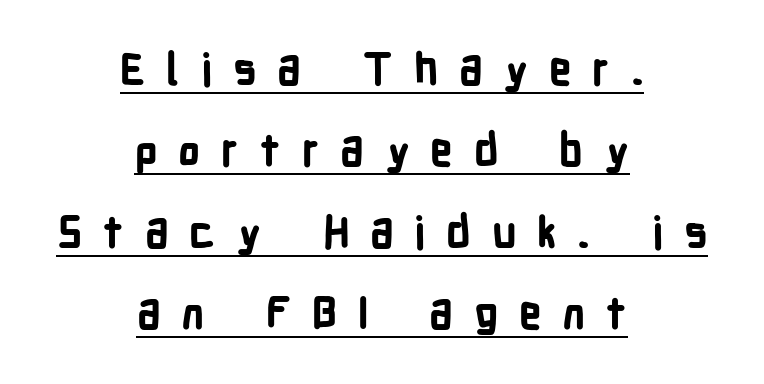
The image shows 44 px bold, condensed sans-serif type, upright; set centered, line spacing 1.85x, unusually wide letter spacing (+0.47 em), underlined; low stroke contrast and a medium x-height.
